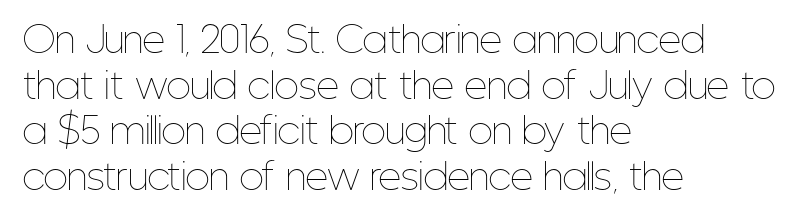
The image shows 36 px thin, condensed type, upright; set left-aligned, normal line spacing (1.27x), normal letter spacing, not underlined; low stroke contrast and a medium x-height.
